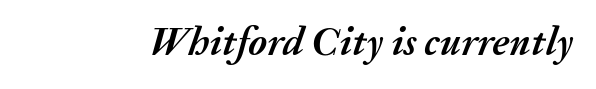
{"italic": "yes", "lean": "right", "slant_degrees": 20, "bold": "yes", "weight": "semibold", "width": "normal", "stroke_contrast": "medium", "x_height": "medium", "monospaced": "no", "underline": "no", "letter_spacing": "normal", "letter_spacing_em": 0.0, "glyph_px": 40}
